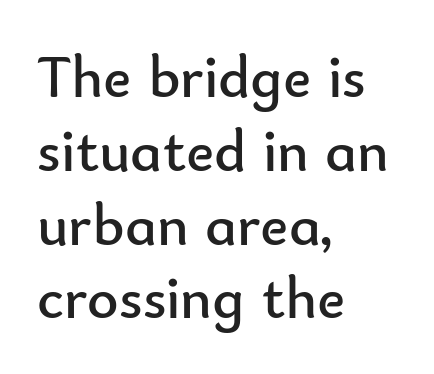
{"serif": "no", "italic": "no", "bold": "no", "weight": "regular", "width": "normal", "stroke_contrast": "low", "x_height": "small", "monospaced": "no", "underline": "no", "align": "left", "line_spacing_ratio": 1.23, "letter_spacing": "normal", "letter_spacing_em": 0.0, "glyph_px": 60}
